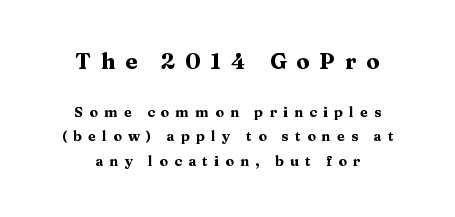
{"italic": "no", "bold": "yes", "underline": "no", "align": "center", "line_spacing_ratio": 1.74, "letter_spacing": "wide", "letter_spacing_em": 0.44, "larger_block": "first", "size_ratio": 1.57, "glyph_px": 22}
